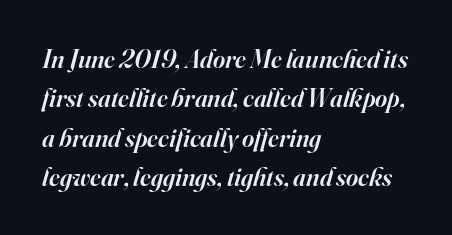
Q: Is the text bold? A: Semi-bold.
Q: Is the text italic (slanted)? A: Yes, it leans right by about 16 degrees.
Q: Is the text underlined? A: No.
Q: How is the paragraph aligned? A: Left-aligned.
Q: Is the spacing between letters normal or unusually wide? A: Normal.
Q: Is the spacing between lines tight, normal or loose? A: Normal.
